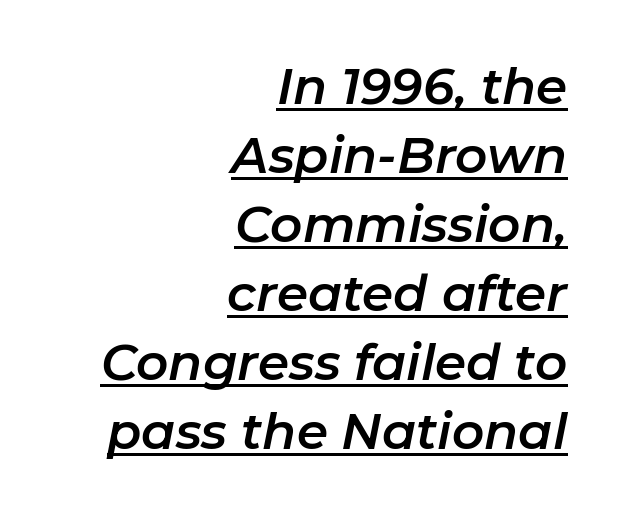
The image shows 50 px text type, italic (leaning right); set right-aligned, normal line spacing (1.38x), normal letter spacing, underlined; low stroke contrast and a medium x-height.
